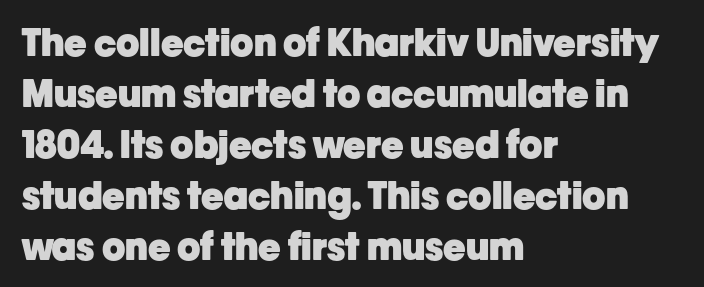
The rendering anchors every line to the left-hand side. I'd describe the lettering as bold — thick and assertive. This is sans-serif lettering, the kind often seen on screens and signage. The foot of each line stays bare and open. Each word holds together tightly as a unit, with standard inter-letter gaps.
